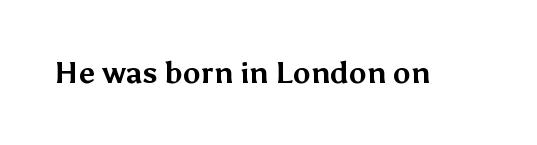
The image shows 30 px bold sans-serif type, upright; set normal letter spacing, not underlined; medium stroke contrast and a medium x-height.
